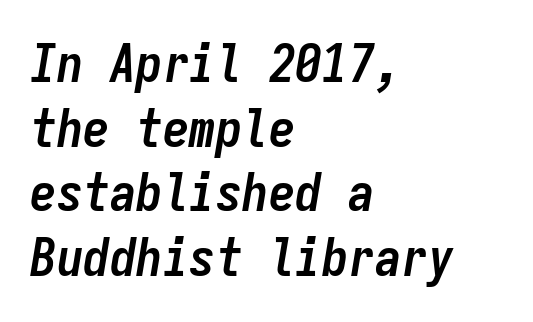
{"italic": "yes", "lean": "right", "slant_degrees": 9, "bold": "yes", "weight": "semibold", "width": "condensed", "stroke_contrast": "low", "x_height": "medium", "monospaced": "yes", "underline": "no", "align": "left", "line_spacing_ratio": 1.22, "letter_spacing": "normal", "letter_spacing_em": 0.0, "glyph_px": 53}
